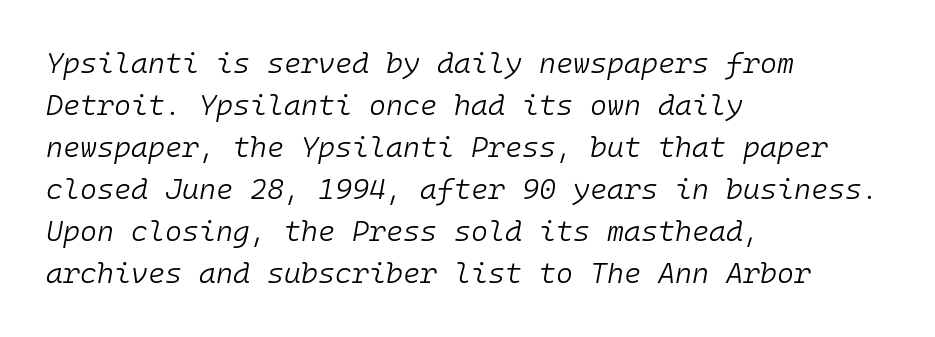
Q: Is the text bold? A: No.
Q: Is the text italic (slanted)? A: Yes, it leans right by about 10 degrees.
Q: Is the text underlined? A: No.
Q: How is the paragraph aligned? A: Left-aligned.
Q: Is the spacing between letters normal or unusually wide? A: Normal.
Q: Is the spacing between lines tight, normal or loose? A: Normal.
Q: Width (condensed, normal, or wide)? A: Normal.
Q: Stroke contrast? A: Low.
Q: x-height? A: Medium.
Q: Monospaced? A: Yes.
